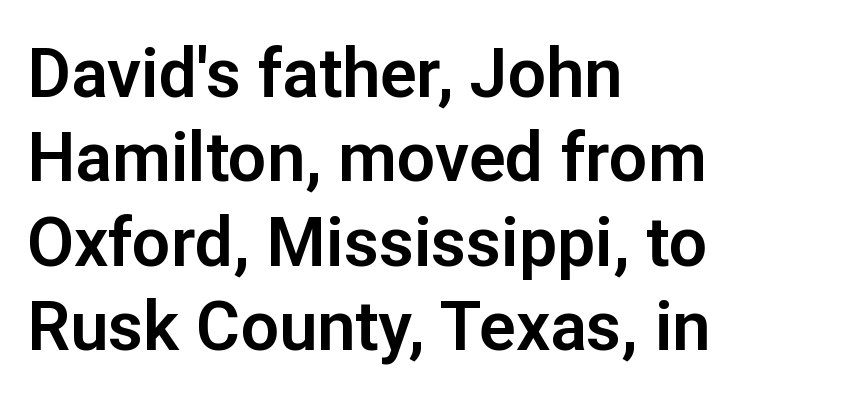
The image shows 68 px sans-serif type, upright; set left-aligned, line spacing 1.24x, normal letter spacing, not underlined; low stroke contrast and a medium x-height.
